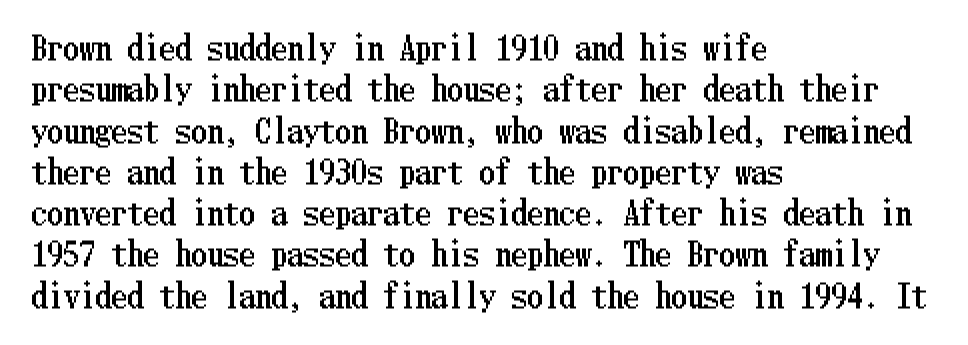
These lines are set flush left with a ragged right edge. The passage shown stacks its lines at a standard gap. Observe the ordinary spacing: letters are neighbours, not strangers. Bare-footed words on every line. Is there any slant? The stems are plumb.
